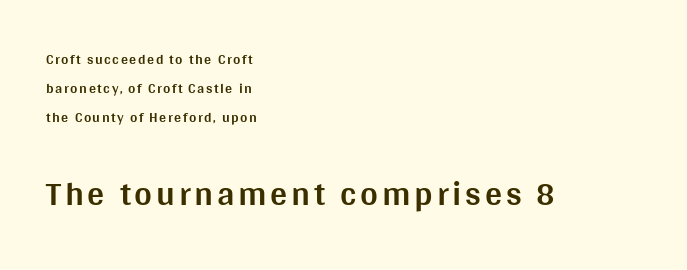
The image shows 34 px bold sans-serif type, upright; set left-aligned, loose line spacing (2.08x), not underlined; the second (bottom) block is 2.43x larger; medium stroke contrast and a large x-height.
